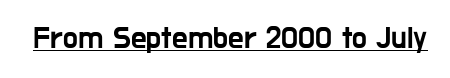
Q: Is the text italic (slanted)? A: No, it is upright.
Q: Is the typeface a serif or a sans-serif typeface? A: Sans-serif.
Q: Is the text underlined? A: Yes.
Q: Is the spacing between letters normal or unusually wide? A: Normal.
Q: Width (condensed, normal, or wide)? A: Condensed.
Q: Stroke contrast? A: Low.
Q: x-height? A: Medium.
Q: Monospaced? A: No.
